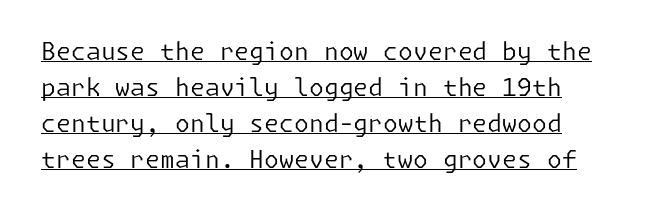
{"italic": "no", "bold": "no", "underline": "yes", "align": "left", "line_spacing": "normal", "line_spacing_ratio": 1.5, "letter_spacing": "normal", "letter_spacing_em": 0.0, "glyph_px": 24}
